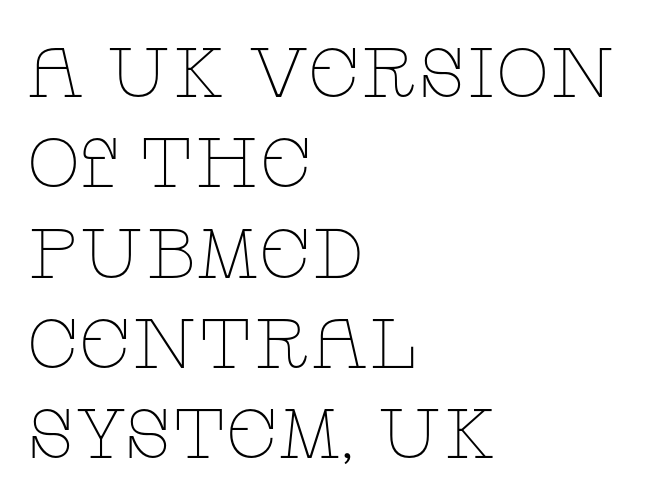
{"serif": "yes", "italic": "no", "bold": "no", "weight": "thin", "width": "wide", "stroke_contrast": "low", "x_height": "large", "monospaced": "no", "underline": "no", "align": "left", "line_spacing": "normal", "line_spacing_ratio": 1.29, "letter_spacing": "normal", "letter_spacing_em": 0.0, "glyph_px": 70}
